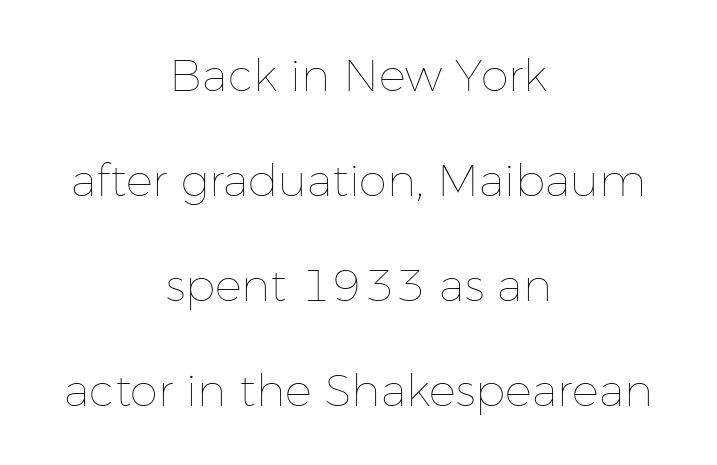
Q: Is the text bold? A: No.
Q: Is the text italic (slanted)? A: No, it is upright.
Q: Is the text underlined? A: No.
Q: How is the paragraph aligned? A: Centered.
Q: Is the spacing between letters normal or unusually wide? A: Normal.
Q: Is the spacing between lines tight, normal or loose? A: Loose.
Q: Width (condensed, normal, or wide)? A: Normal.
Q: Stroke contrast? A: Low.
Q: x-height? A: Medium.
Q: Monospaced? A: No.
